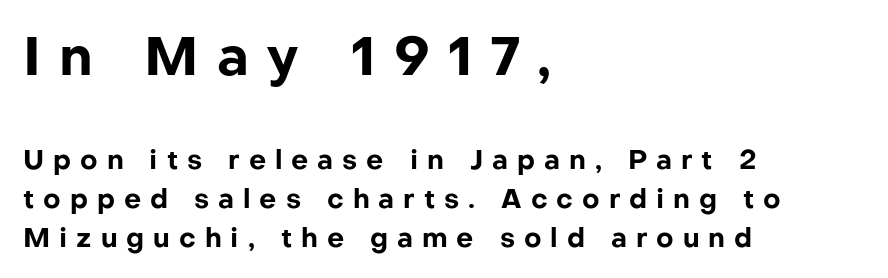
Is this a sans? Yes — the strokes have no serifs. Reading top to bottom, the characters get smaller at the block break. When letters stand straight like this, we call the style roman or upright. This is heavy type, rendered in bold.
